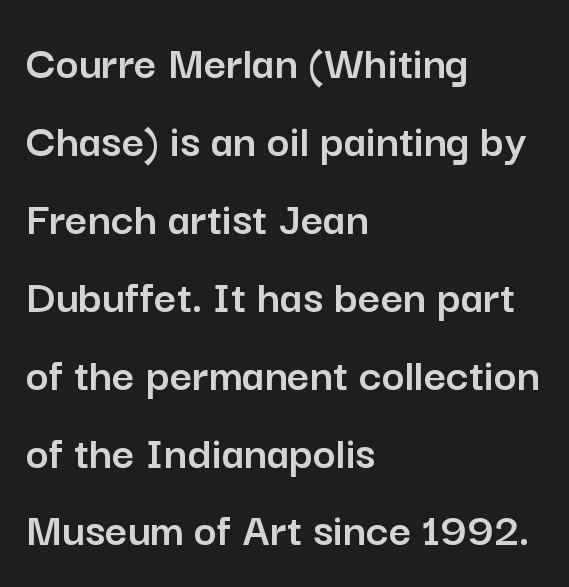
This is sans-serif lettering, the kind often seen on screens and signage. Nobody drew a line under any word here. Rendered with straight, roman letterforms. Each word holds together tightly as a unit, with standard inter-letter gaps. You could not count columns in this text — the font is proportionally spaced.
